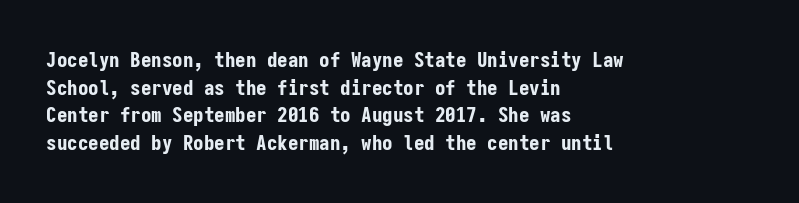
Q: Is the text bold? A: Yes.
Q: Is the text italic (slanted)? A: No, it is upright.
Q: Is the text underlined? A: No.
Q: How is the paragraph aligned? A: Left-aligned.
Q: Is the spacing between letters normal or unusually wide? A: Normal.
Q: Is the spacing between lines tight, normal or loose? A: Normal.
